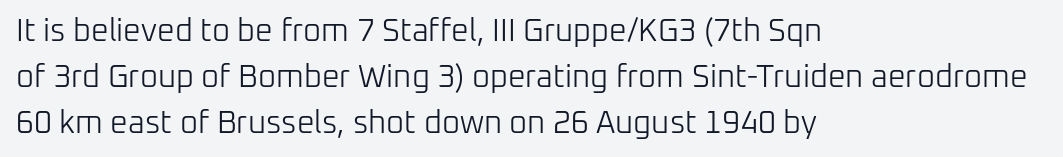
This rendering leaves character spacing at its baseline value. Serif or sans? Sans — the stroke terminals are bare. Line beginnings align vertically; line endings do not. If you drew a line through each stem, it would be perfectly vertical. Stem width sits at or under what a default text font uses.
